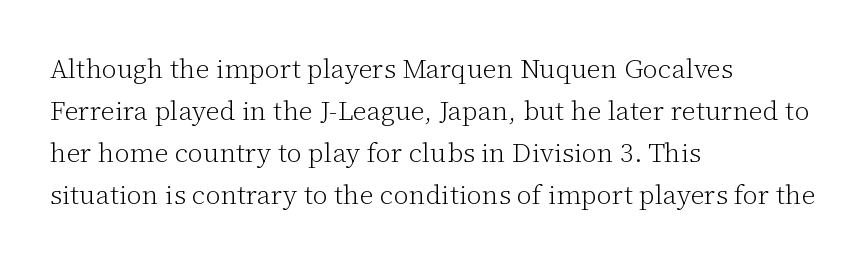
The image shows 27 px text type, upright; set left-aligned, normal line spacing (1.55x), normal letter spacing, not underlined.
